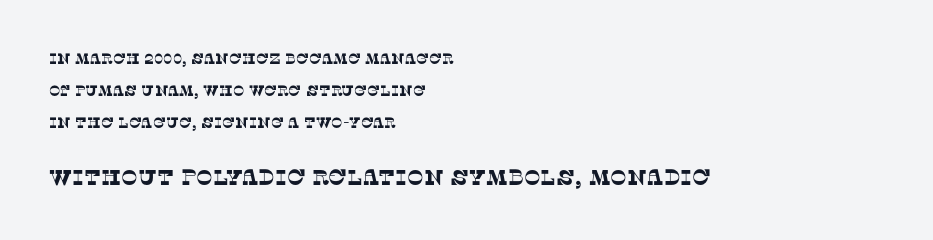
{"underline": "no", "align": "left", "line_spacing": "loose", "line_spacing_ratio": 2.15, "letter_spacing": "normal", "letter_spacing_em": 0.0, "larger_block": "second", "size_ratio": 1.47, "glyph_px": 22}
